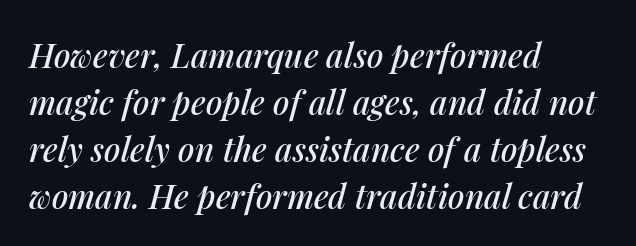
Q: Is the text italic (slanted)? A: Yes, it leans right by about 14 degrees.
Q: Is the text underlined? A: No.
Q: How is the paragraph aligned? A: Left-aligned.
Q: Is the spacing between letters normal or unusually wide? A: Normal.
Q: Is the spacing between lines tight, normal or loose? A: Normal.
Q: Width (condensed, normal, or wide)? A: Normal.
Q: Stroke contrast? A: Medium.
Q: x-height? A: Medium.
Q: Monospaced? A: No.
